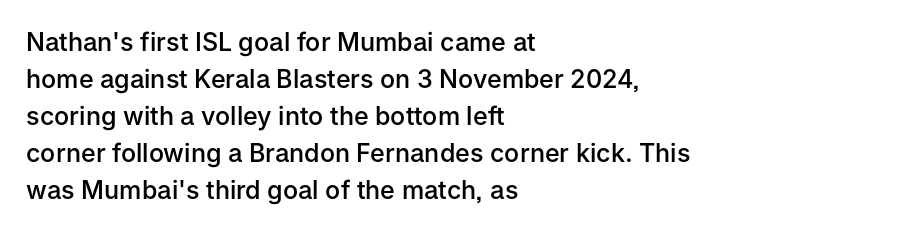
Q: Is the text bold? A: Semi-bold.
Q: Is the text italic (slanted)? A: No, it is upright.
Q: Is the text underlined? A: No.
Q: How is the paragraph aligned? A: Left-aligned.
Q: Is the spacing between letters normal or unusually wide? A: Normal.
Q: Is the spacing between lines tight, normal or loose? A: Normal.
